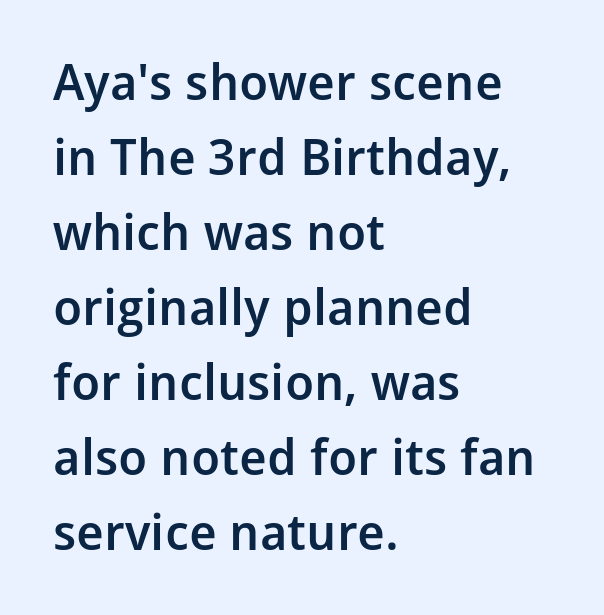
Q: Is the text bold? A: Semi-bold.
Q: Is the text italic (slanted)? A: No, it is upright.
Q: Is the typeface a serif or a sans-serif typeface? A: Sans-serif.
Q: Is the text underlined? A: No.
Q: How is the paragraph aligned? A: Left-aligned.
Q: Is the spacing between letters normal or unusually wide? A: Normal.
Q: Is the spacing between lines tight, normal or loose? A: Normal.
Q: Width (condensed, normal, or wide)? A: Normal.
Q: Stroke contrast? A: Low.
Q: x-height? A: Medium.
Q: Monospaced? A: No.
